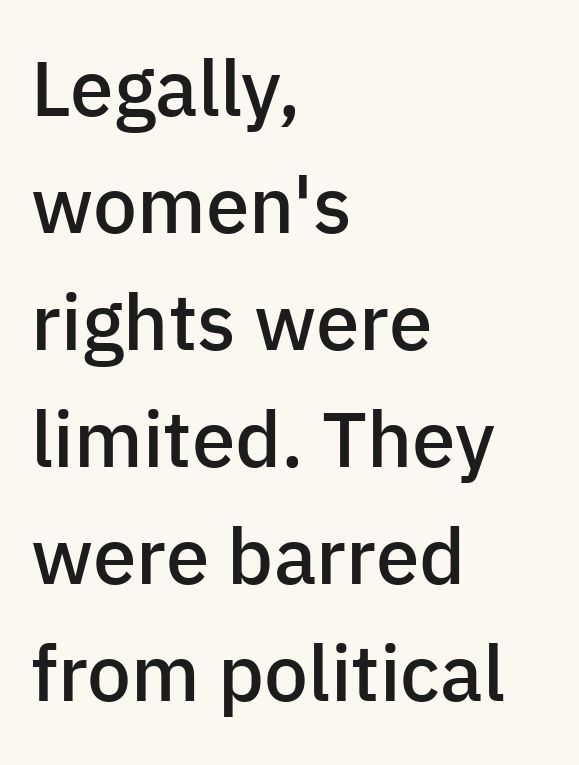
The type sits square on the baseline with zero lean. The face used here is rendered with its standard letterfit. Does the type have serifs? No, each stem ends abruptly. A fair bit of extra ink — the face is semibold, not bold.
